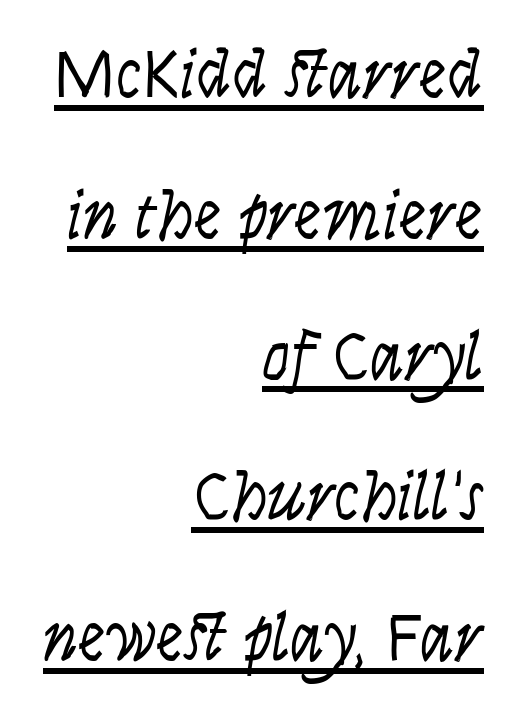
Q: Is the text bold? A: No.
Q: Is the text italic (slanted)? A: Yes, it leans right by about 9 degrees.
Q: Is the text underlined? A: Yes.
Q: How is the paragraph aligned? A: Right-aligned.
Q: Is the spacing between letters normal or unusually wide? A: Normal.
Q: Is the spacing between lines tight, normal or loose? A: Loose.
Q: Width (condensed, normal, or wide)? A: Condensed.
Q: Stroke contrast? A: Low.
Q: x-height? A: Large.
Q: Monospaced? A: No.
